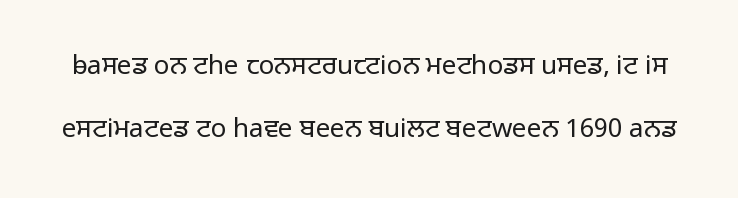
The image shows 26 px text type, upright; set loose line spacing (2.41x), normal letter spacing, not underlined.
